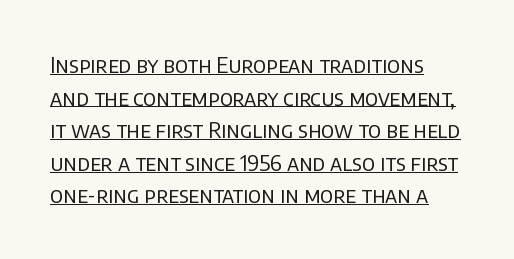
The image shows 22 px text type, upright; set normal line spacing (1.48x), normal letter spacing, underlined.
